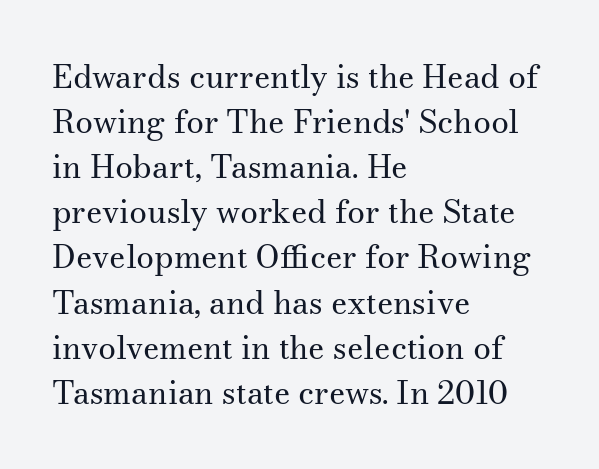
The passage shown is not underscored anywhere. A normal amount of white space separates one row of letters from the next. The passage shown is typed in a proportional face where columns would drift. This is roman type, the default non-slanted kind.
